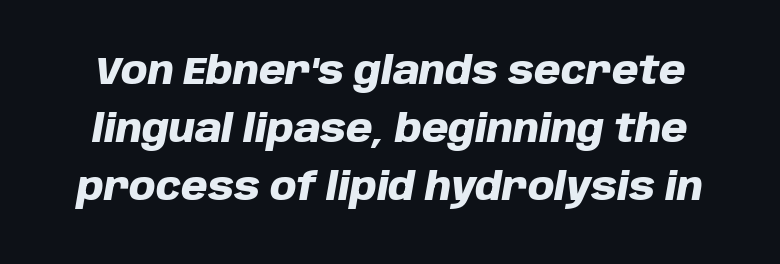
{"italic": "yes", "lean": "right", "slant_degrees": 10, "bold": "yes", "weight": "heavy", "width": "normal", "stroke_contrast": "low", "x_height": "large", "monospaced": "no", "underline": "no", "line_spacing": "normal", "line_spacing_ratio": 1.53, "letter_spacing": "normal", "letter_spacing_em": 0.0, "glyph_px": 38}
